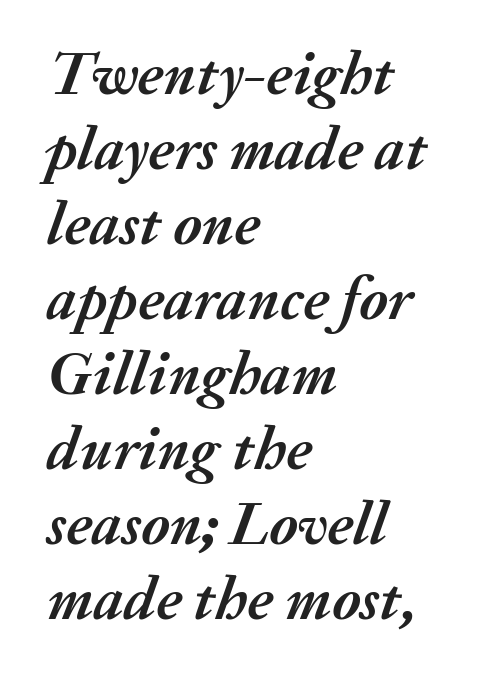
The baseline area is clear. Designer's note — italics engaged. Is this a fixed-width face? No — the glyphs have proportional, varying widths. The passage shown has conventional tracking throughout. Weight check: bold — yes, fully. The ragged edge is on the right, which tells us the setting is flush left.
